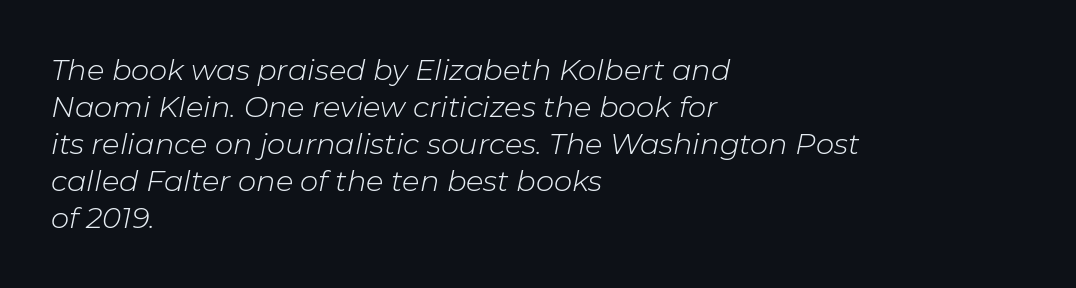
Each stroke keeps to a modest, everyday thickness or less. Italic? Definitely — the glyphs are oblique. A typesetter would call this leading conventional body-copy spacing. Decoration check: the copy has no underline. Does the copy run flush right? No — it runs flush left.
